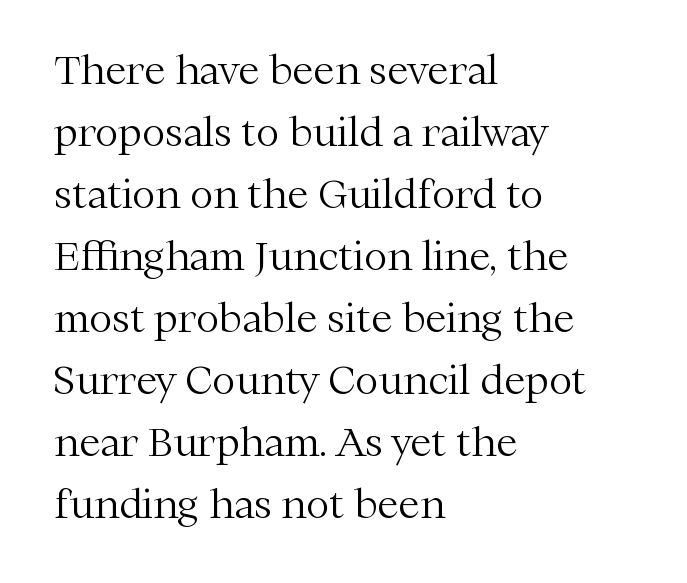
{"serif": "yes", "italic": "no", "bold": "no", "weight": "light", "width": "normal", "stroke_contrast": "medium", "x_height": "medium", "monospaced": "no", "underline": "no", "align": "left", "line_spacing": "normal", "line_spacing_ratio": 1.59, "letter_spacing": "normal", "letter_spacing_em": 0.0, "glyph_px": 39}
